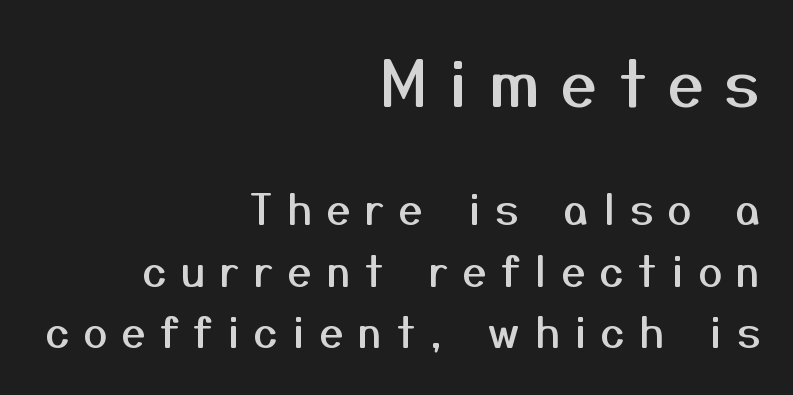
Q: Is the text italic (slanted)? A: No, it is upright.
Q: Is the typeface a serif or a sans-serif typeface? A: Sans-serif.
Q: Is the text underlined? A: No.
Q: How is the paragraph aligned? A: Right-aligned.
Q: Is the spacing between letters normal or unusually wide? A: Unusually wide.
Q: Is the spacing between lines tight, normal or loose? A: Normal.
Q: Which block of text is set in a larger size, the first (top) or the second (bottom)? A: The first (top) one.
Q: Width (condensed, normal, or wide)? A: Normal.
Q: Stroke contrast? A: Medium.
Q: x-height? A: Medium.
Q: Monospaced? A: No.
